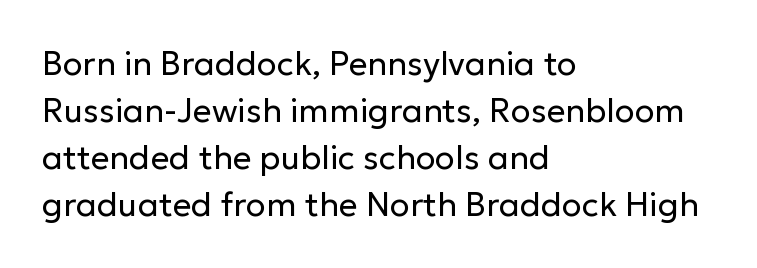
Q: Is the text bold? A: No.
Q: Is the text italic (slanted)? A: No, it is upright.
Q: Is the typeface a serif or a sans-serif typeface? A: Sans-serif.
Q: Is the text underlined? A: No.
Q: How is the paragraph aligned? A: Left-aligned.
Q: Is the spacing between letters normal or unusually wide? A: Normal.
Q: Is the spacing between lines tight, normal or loose? A: Normal.
Q: Width (condensed, normal, or wide)? A: Normal.
Q: Stroke contrast? A: Low.
Q: x-height? A: Medium.
Q: Monospaced? A: No.
